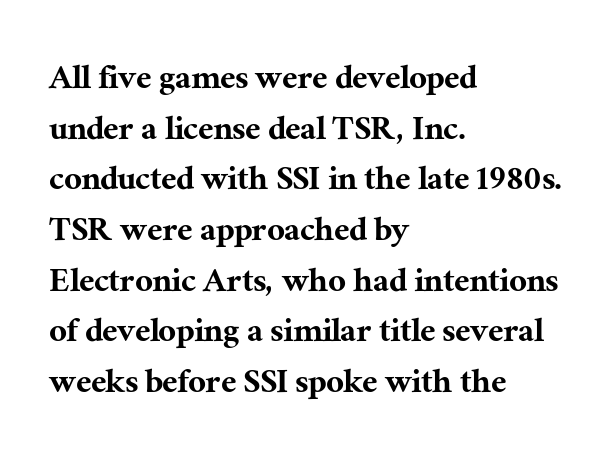
{"serif": "yes", "italic": "no", "width": "normal", "stroke_contrast": "medium", "x_height": "medium", "monospaced": "no", "underline": "no", "align": "left", "line_spacing": "normal", "line_spacing_ratio": 1.3, "letter_spacing": "normal", "letter_spacing_em": 0.0, "glyph_px": 39}
